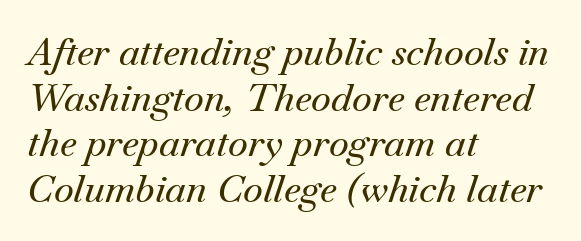
{"serif": "yes", "italic": "yes", "lean": "right", "slant_degrees": 18, "width": "normal", "stroke_contrast": "medium", "x_height": "small", "monospaced": "no", "underline": "no", "align": "left", "line_spacing_ratio": 1.2, "letter_spacing": "normal", "letter_spacing_em": 0.0, "glyph_px": 38}
